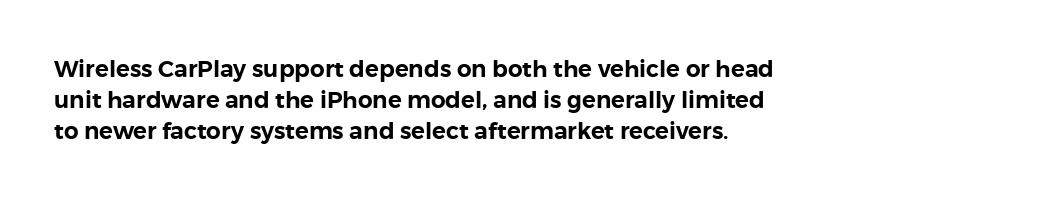
Q: Is the text italic (slanted)? A: No, it is upright.
Q: Is the text underlined? A: No.
Q: How is the paragraph aligned? A: Left-aligned.
Q: Is the spacing between letters normal or unusually wide? A: Normal.
Q: Is the spacing between lines tight, normal or loose? A: Normal.
